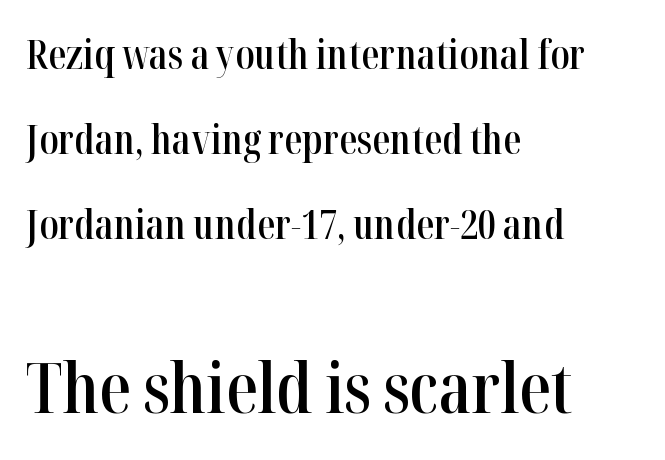
Q: Is the text bold? A: Semi-bold.
Q: Is the text italic (slanted)? A: No, it is upright.
Q: Is the typeface a serif or a sans-serif typeface? A: Serif.
Q: Is the text underlined? A: No.
Q: How is the paragraph aligned? A: Left-aligned.
Q: Is the spacing between letters normal or unusually wide? A: Normal.
Q: Is the spacing between lines tight, normal or loose? A: Loose.
Q: Which block of text is set in a larger size, the first (top) or the second (bottom)? A: The second (bottom) one.
Q: Width (condensed, normal, or wide)? A: Condensed.
Q: Stroke contrast? A: High.
Q: x-height? A: Medium.
Q: Monospaced? A: No.
